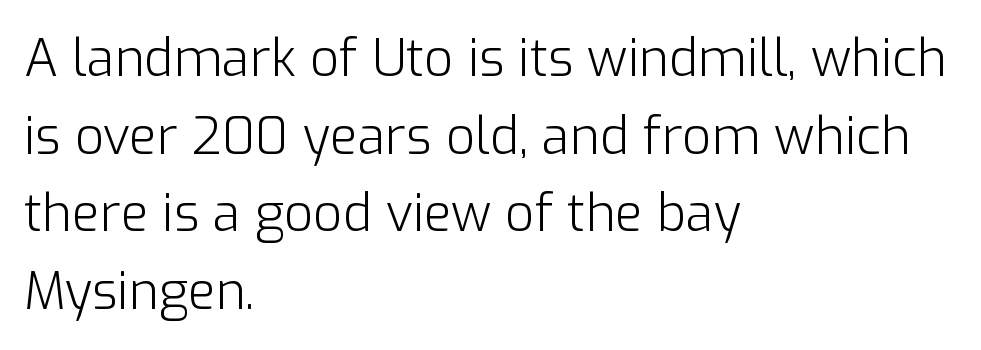
You can tell it's not italic because the verticals are truly vertical. The zone under the glyphs is completely vacant. Words appear dense and cohesive because spacing is normal. This sample is left-justified, so line endings fall wherever the words run out. Varying glyph widths throughout — classic text-font behaviour. The text was rendered using a sans face with plain stroke endings.
